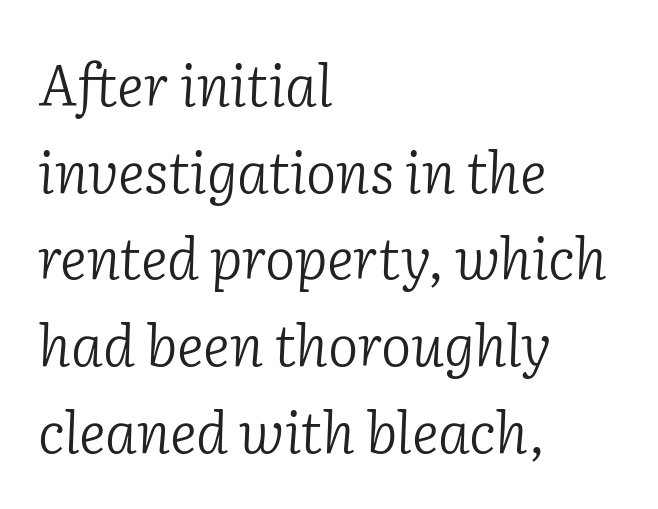
The image shows 57 px light serif type, italic (leaning right); set left-aligned, normal line spacing (1.52x), normal letter spacing, not underlined; low stroke contrast and a medium x-height.
